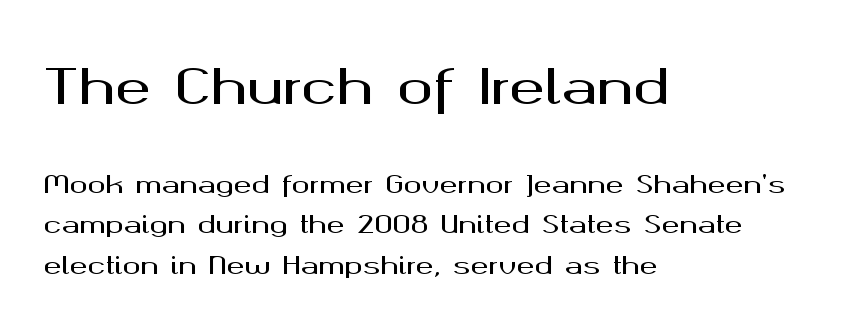
Q: Is the text italic (slanted)? A: No, it is upright.
Q: Is the typeface a serif or a sans-serif typeface? A: Sans-serif.
Q: Is the text underlined? A: No.
Q: How is the paragraph aligned? A: Left-aligned.
Q: Is the spacing between letters normal or unusually wide? A: Normal.
Q: Is the spacing between lines tight, normal or loose? A: Normal.
Q: Which block of text is set in a larger size, the first (top) or the second (bottom)? A: The first (top) one.
Q: Width (condensed, normal, or wide)? A: Wide.
Q: Stroke contrast? A: Medium.
Q: x-height? A: Medium.
Q: Monospaced? A: No.
